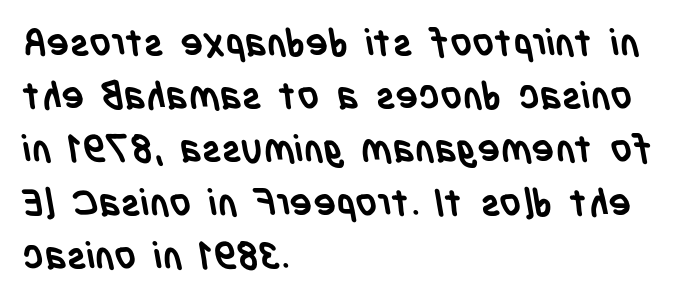
The image shows 38 px semibold, condensed sans-serif type; set left-aligned, normal line spacing (1.4x), normal letter spacing, not underlined; low stroke contrast and a large x-height.
